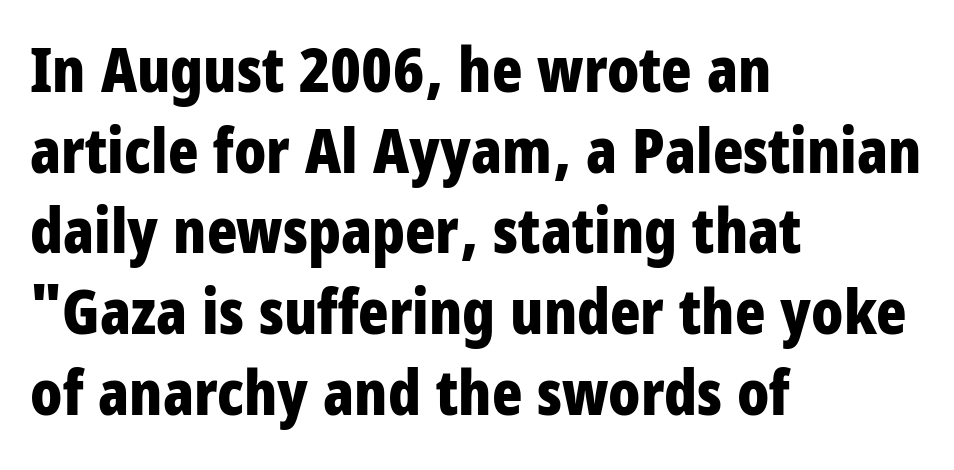
The image shows 63 px bold, condensed sans-serif type, upright; set left-aligned, normal line spacing (1.28x), normal letter spacing, not underlined; low stroke contrast and a large x-height.
